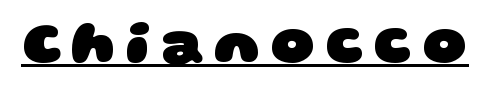
Is there an underline? Yes — a line sits under the letters. A sans-serif font was chosen for this passage. The passage shown is typed in a proportional face where columns would drift. The letters are bold, with thick, heavy strokes.
